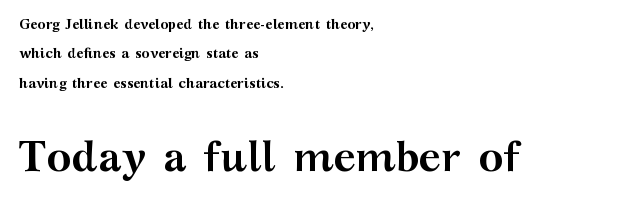
The block sitting lower on the canvas is the one with enlarged characters. When letters stand straight like this, we call the style roman or upright. The space between consecutive lines is lavish. Weight check: bold — yes, fully.
